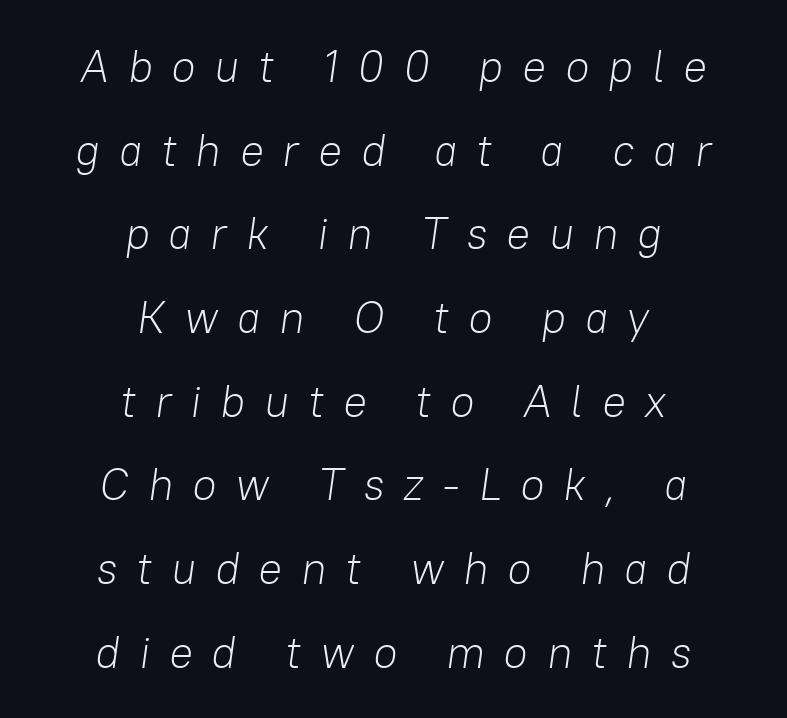
The rendering uses natural spacing where letterforms have individual widths. Inter-character spacing is expanded well beyond the font's built-in metrics. Caption: face not bold, strokes unweighted. Plain, unruled lines of type.
